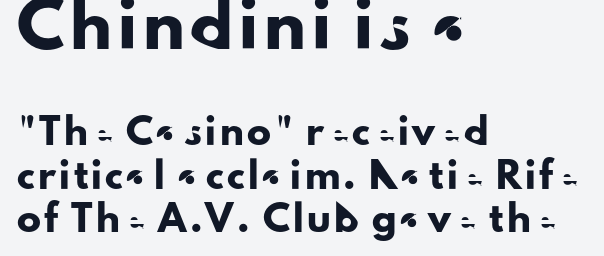
{"serif": "no", "italic": "no", "width": "normal", "stroke_contrast": "low", "x_height": "small", "monospaced": "no", "underline": "no", "align": "left", "line_spacing_ratio": 1.82, "larger_block": "first", "size_ratio": 1.75, "glyph_px": 42}
